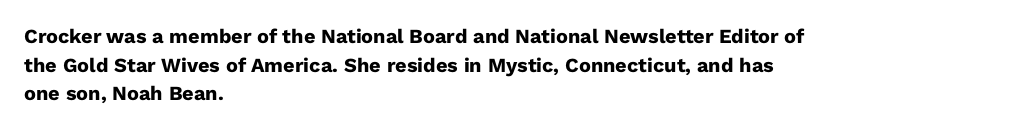
{"italic": "no", "bold": "yes", "underline": "no", "align": "left", "line_spacing": "normal", "line_spacing_ratio": 1.43, "letter_spacing": "normal", "letter_spacing_em": 0.0, "glyph_px": 20}
